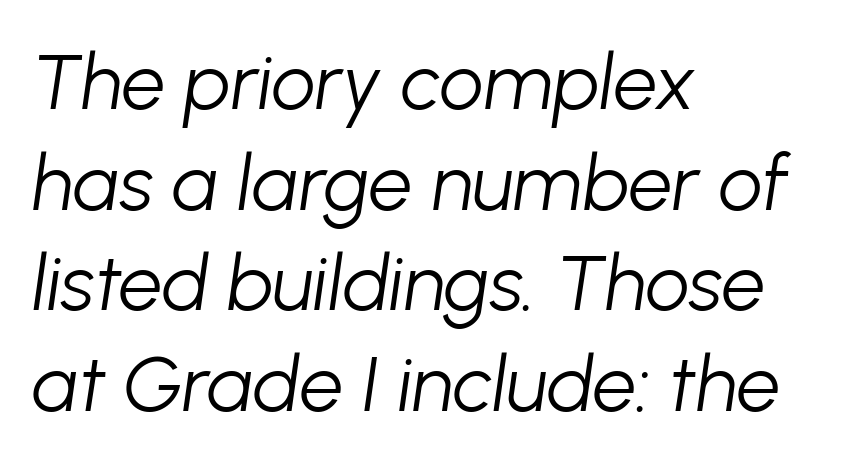
Anything drawn beneath the words? Only blank space. Vertical spacing — default. The typesetter chose a ragged-right arrangement here. Stems here are at most as thick as an everyday book face.
